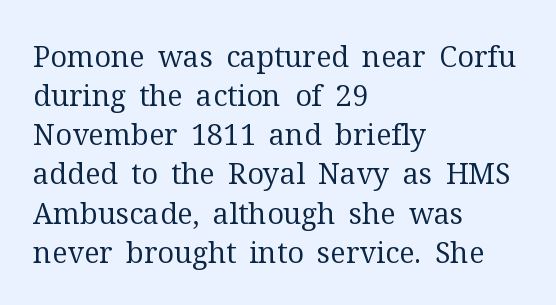
The image shows 29 px regular-weight serif type, upright; set left-aligned, normal line spacing (1.35x), normal letter spacing, not underlined; medium stroke contrast and a medium x-height.
